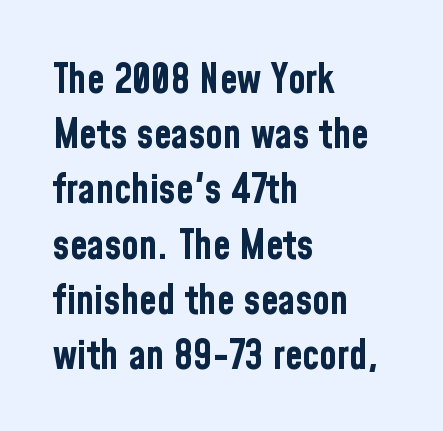
{"serif": "no", "italic": "no", "bold": "yes", "weight": "bold", "width": "condensed", "stroke_contrast": "low", "x_height": "medium", "monospaced": "no", "underline": "no", "align": "left", "line_spacing": "normal", "line_spacing_ratio": 1.38, "letter_spacing": "normal", "letter_spacing_em": 0.0, "glyph_px": 40}
